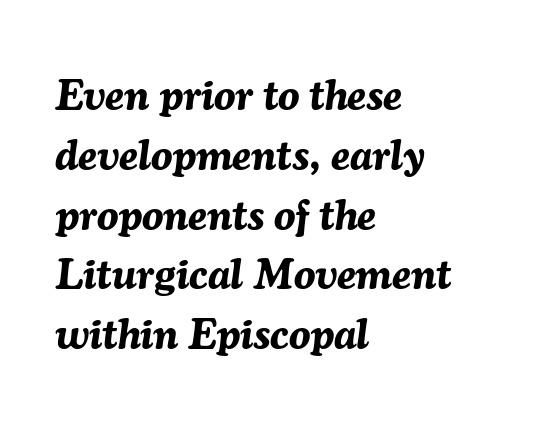
Q: Is the text bold? A: Yes.
Q: Is the text italic (slanted)? A: Yes, it leans right by about 7 degrees.
Q: Is the text underlined? A: No.
Q: How is the paragraph aligned? A: Left-aligned.
Q: Is the spacing between letters normal or unusually wide? A: Normal.
Q: Is the spacing between lines tight, normal or loose? A: Normal.
Q: Width (condensed, normal, or wide)? A: Normal.
Q: Stroke contrast? A: Medium.
Q: x-height? A: Medium.
Q: Monospaced? A: No.
